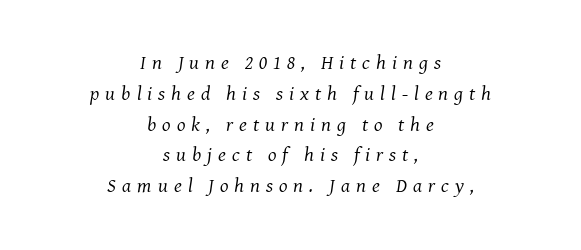
{"italic": "yes", "lean": "right", "slant_degrees": 8, "bold": "no", "underline": "no", "align": "center", "line_spacing": "normal", "line_spacing_ratio": 1.54, "letter_spacing": "wide", "letter_spacing_em": 0.3, "glyph_px": 20}
